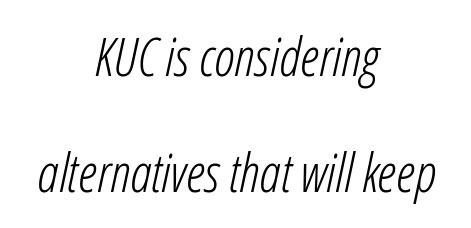
The image shows 53 px light, condensed type, italic (leaning right); set centered, loose line spacing (2.19x), normal letter spacing, not underlined; low stroke contrast and a medium x-height.
